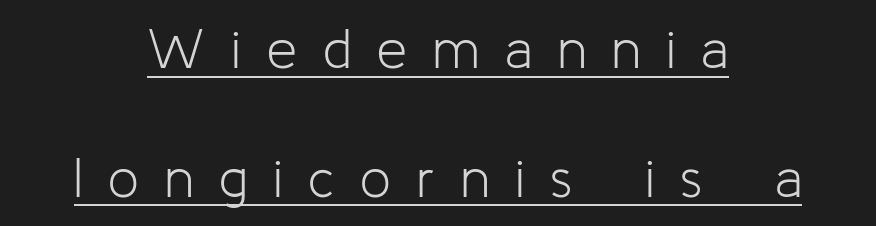
What's the leading like? Stretched, with rows far apart. The typesetter has applied underlining to the passage shown. The font's upright variant was chosen for this text. The type family on display is of the sans-serif kind.
